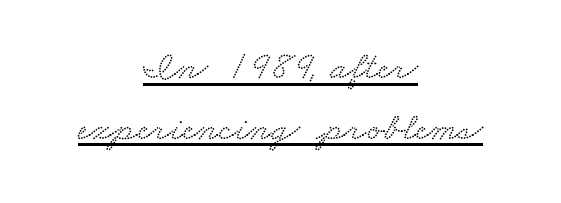
{"width": "wide", "stroke_contrast": "low", "x_height": "small", "monospaced": "no", "underline": "yes", "align": "center", "line_spacing": "normal", "line_spacing_ratio": 1.52, "letter_spacing": "normal", "letter_spacing_em": 0.0, "glyph_px": 40}
